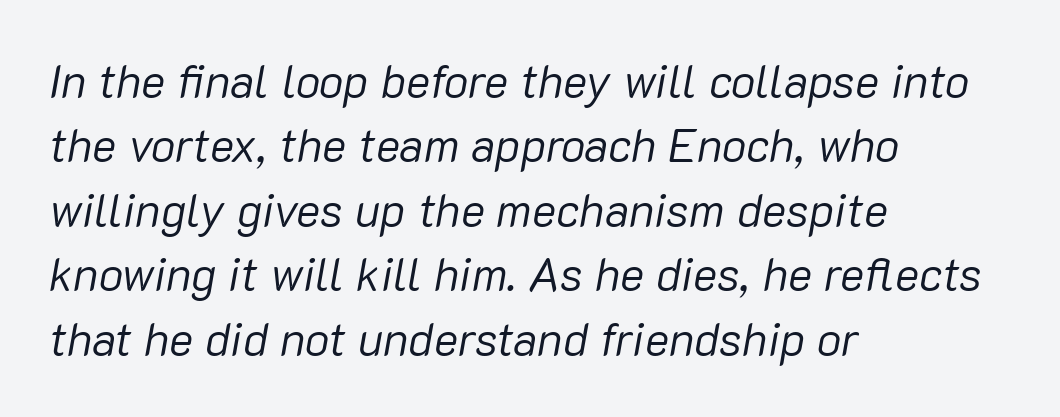
The text carries the slant typical of an italic or oblique font. The letterforms sit shoulder to shoulder at normal distance. Is there much room between lines? A standard amount, neither cramped nor airy. The cut favours lightness, reaching ordinary text weight at its darkest. This rendering uses left alignment, leaving the right contour irregular.
